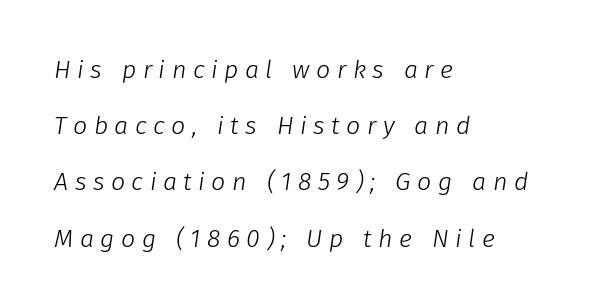
The letters look calm and open, with moderate or lighter stems. These lines stand farther apart than default settings would place them. The lines are quadded left. Each row of text sits above clean, open space. Display-style spreading of the glyphs; the letterfit is very open.
